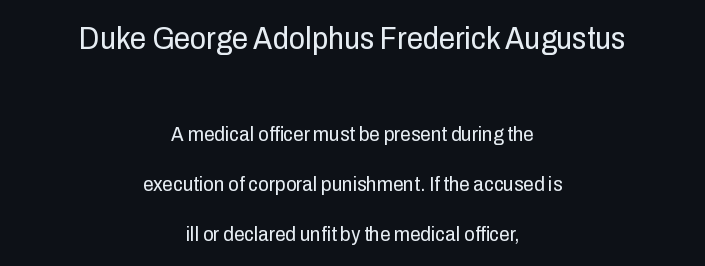
The image shows 32 px regular-weight, condensed sans-serif type, upright; set centered, loose line spacing (2.38x), normal letter spacing, not underlined; the first (top) block is 1.52x larger; low stroke contrast and a medium x-height.
